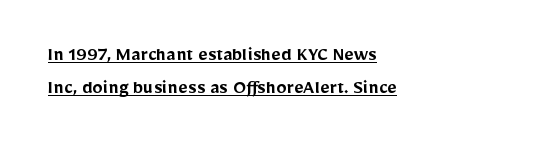
Q: Is the text bold? A: Semi-bold.
Q: Is the text italic (slanted)? A: No, it is upright.
Q: Is the text underlined? A: Yes.
Q: How is the paragraph aligned? A: Left-aligned.
Q: Is the spacing between letters normal or unusually wide? A: Normal.
Q: Is the spacing between lines tight, normal or loose? A: Normal.
